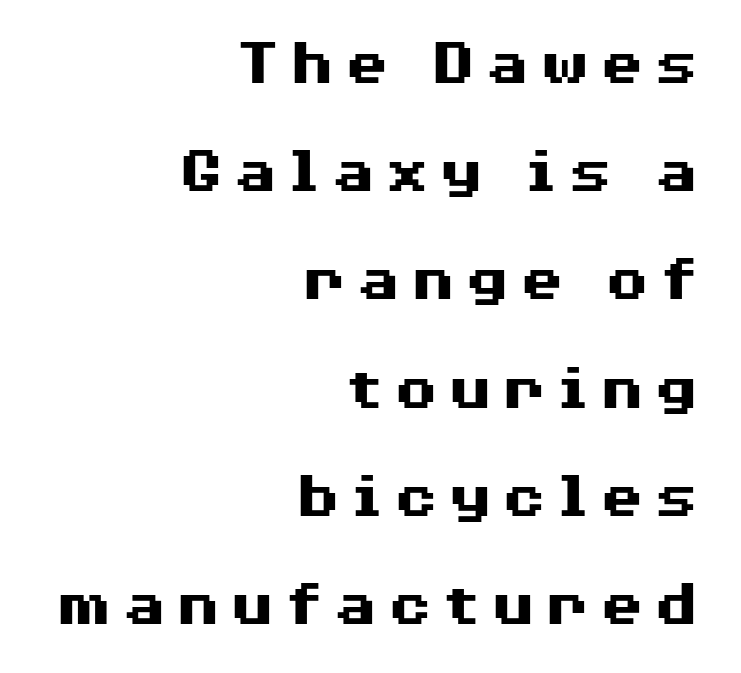
{"serif": "no", "italic": "no", "bold": "yes", "weight": "heavy", "width": "wide", "stroke_contrast": "medium", "x_height": "medium", "monospaced": "no", "underline": "no", "align": "right", "line_spacing": "normal", "line_spacing_ratio": 1.64, "glyph_px": 66}
